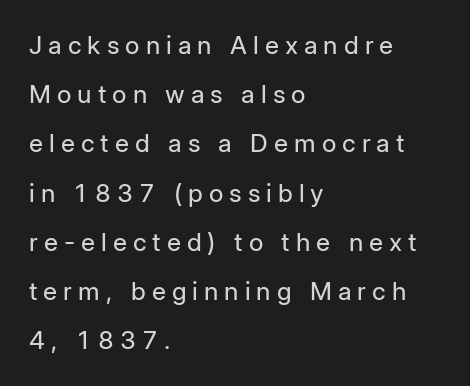
The space directly below the letters is spotless. A great deal of white space separates one row of letters from the next. The lines are quadded left. Designer's note — italics off, roman on. The horizontal fit of the characters is loose and conspicuously gappy. No extra ink here — the face is not bold.
